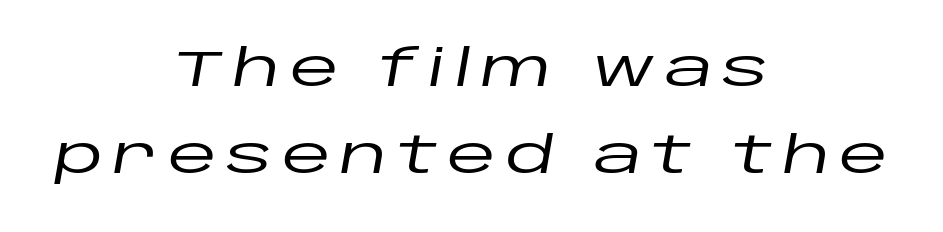
Q: Is the text italic (slanted)? A: Yes, it leans right by about 10 degrees.
Q: Is the text underlined? A: No.
Q: How is the paragraph aligned? A: Centered.
Q: Width (condensed, normal, or wide)? A: Wide.
Q: Stroke contrast? A: Low.
Q: x-height? A: Large.
Q: Monospaced? A: No.
